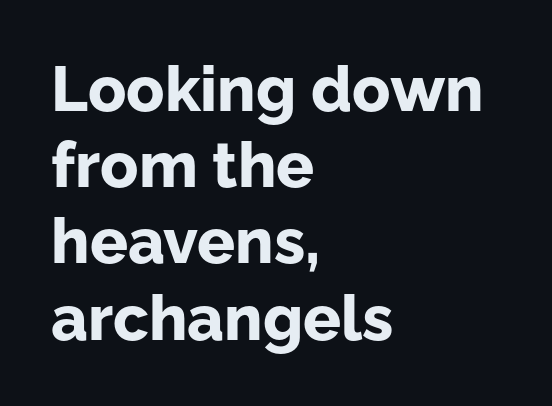
The gap between lines stays unmarked. Posture: upright roman. Inter-character spacing is left at the font's built-in metrics. You can tell from the bare stems that sans-serif type was used. Is the type bold? Yes — the strokes are clearly thick and heavy.
